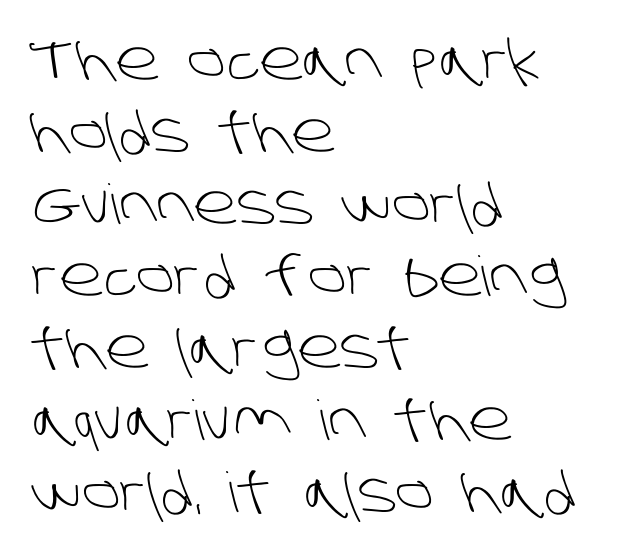
{"serif": "no", "bold": "no", "weight": "light", "width": "normal", "stroke_contrast": "low", "x_height": "large", "monospaced": "no", "underline": "no", "align": "left", "line_spacing": "normal", "line_spacing_ratio": 1.31, "letter_spacing": "normal", "letter_spacing_em": 0.0, "glyph_px": 55}
